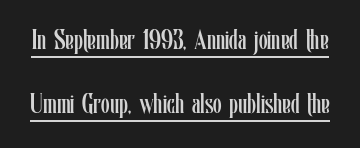
{"italic": "no", "bold": "no", "weight": "regular", "width": "condensed", "stroke_contrast": "low", "x_height": "medium", "monospaced": "no", "underline": "yes", "line_spacing": "loose", "line_spacing_ratio": 2.29, "letter_spacing": "normal", "letter_spacing_em": 0.0, "glyph_px": 28}
